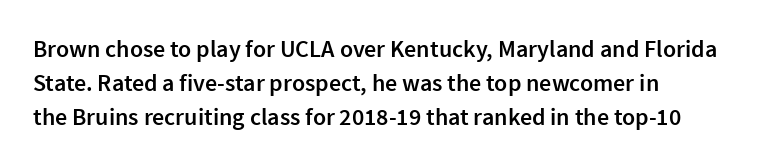
Q: Is the text bold? A: Semi-bold.
Q: Is the text italic (slanted)? A: No, it is upright.
Q: Is the text underlined? A: No.
Q: Is the spacing between letters normal or unusually wide? A: Normal.
Q: Is the spacing between lines tight, normal or loose? A: Normal.
